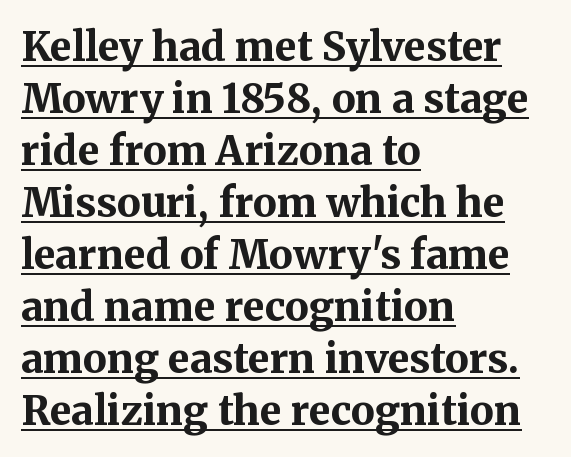
The image shows 40 px bold serif type, upright; set left-aligned, normal line spacing (1.3x), normal letter spacing, underlined; medium stroke contrast and a medium x-height.
